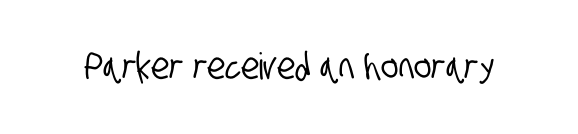
Nothing sits at the stroke ends, so this counts as sans-serif. The line texture is even and compact thanks to regular tracking. Looks like regular typesetting: each glyph gets only the width it needs. Descender tails drop into unmarked territory.
